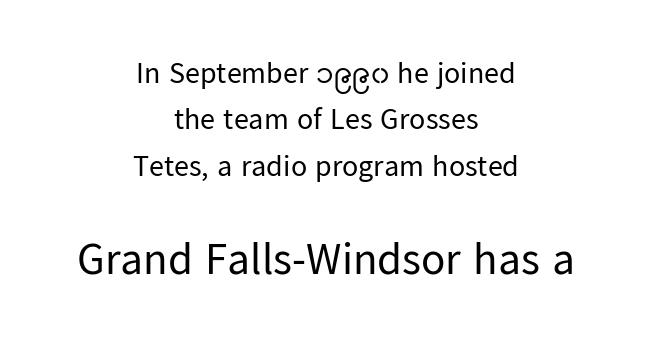
{"serif": "no", "italic": "no", "bold": "no", "weight": "regular", "width": "normal", "stroke_contrast": "low", "x_height": "medium", "monospaced": "no", "underline": "no", "align": "center", "line_spacing": "normal", "line_spacing_ratio": 1.55, "letter_spacing": "normal", "letter_spacing_em": 0.0, "larger_block": "second", "size_ratio": 1.5, "glyph_px": 45}
